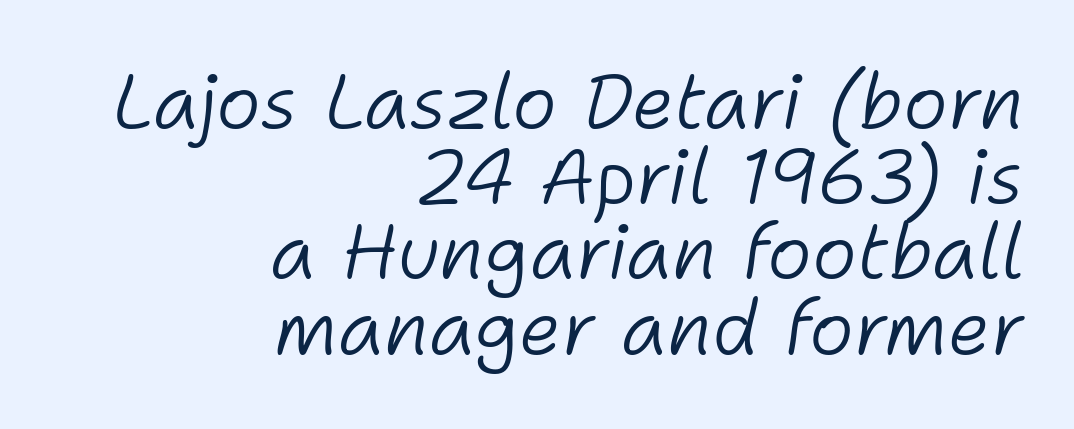
{"italic": "yes", "lean": "right", "slant_degrees": 11, "bold": "no", "weight": "light", "width": "normal", "stroke_contrast": "low", "x_height": "medium", "monospaced": "no", "underline": "no", "align": "right", "line_spacing": "tight", "line_spacing_ratio": 0.99, "letter_spacing": "normal", "letter_spacing_em": 0.0, "glyph_px": 76}
